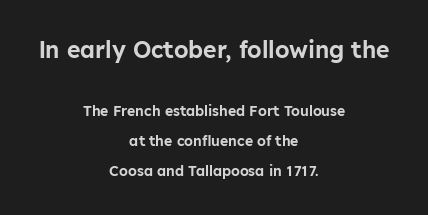
{"italic": "no", "underline": "no", "align": "center", "line_spacing": "loose", "line_spacing_ratio": 2.12, "letter_spacing": "normal", "letter_spacing_em": 0.0, "larger_block": "first", "size_ratio": 1.64, "glyph_px": 23}
